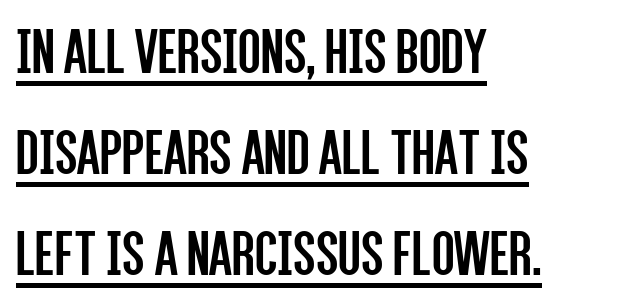
The image shows 66 px regular-weight, condensed sans-serif type, upright; set left-aligned, normal line spacing (1.53x), normal letter spacing, underlined; low stroke contrast and a large x-height.
